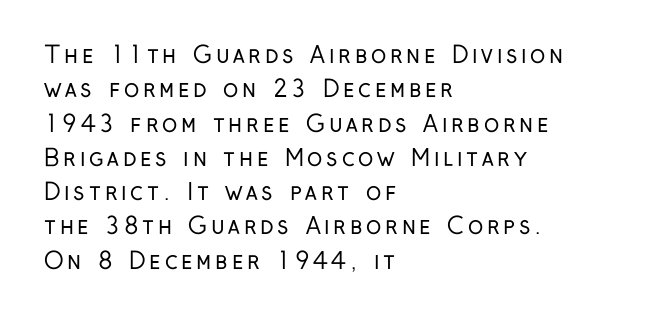
{"italic": "no", "bold": "no", "underline": "no", "align": "left", "line_spacing": "normal", "line_spacing_ratio": 1.49, "glyph_px": 23}
